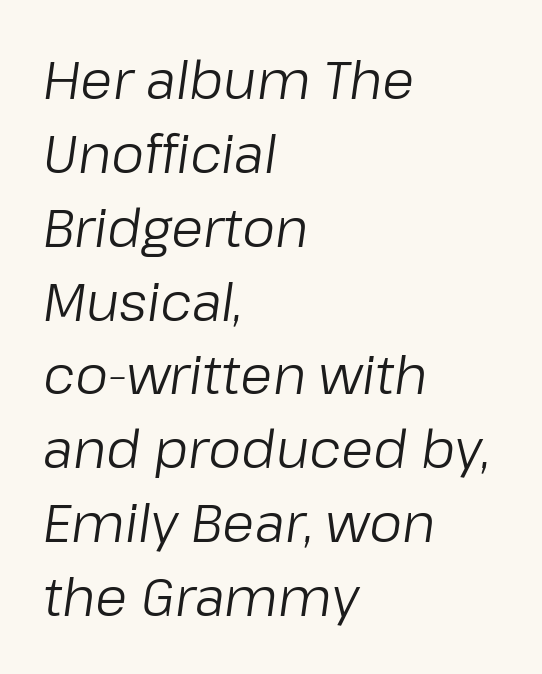
{"italic": "yes", "lean": "right", "slant_degrees": 8, "bold": "no", "weight": "regular", "width": "normal", "stroke_contrast": "low", "x_height": "medium", "monospaced": "no", "underline": "no", "align": "left", "line_spacing": "normal", "line_spacing_ratio": 1.42, "letter_spacing": "normal", "letter_spacing_em": 0.0, "glyph_px": 52}
